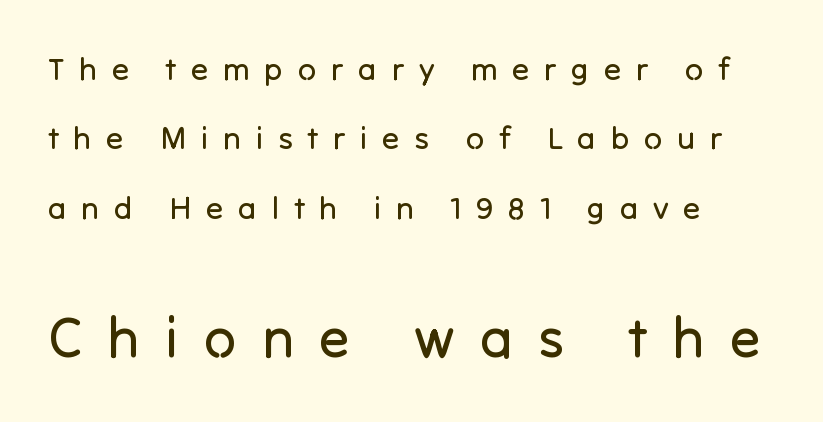
The image shows 56 px regular-weight sans-serif type, upright; set left-aligned, loose line spacing (2.17x), unusually wide letter spacing (+0.46 em), not underlined; the second (bottom) block is 1.75x larger; low stroke contrast and a medium x-height.
